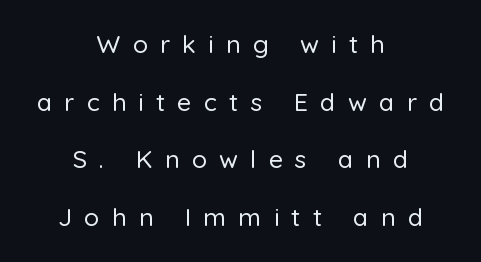
Q: Is the text italic (slanted)? A: No, it is upright.
Q: Is the text underlined? A: No.
Q: How is the paragraph aligned? A: Centered.
Q: Is the spacing between letters normal or unusually wide? A: Unusually wide.
Q: Is the spacing between lines tight, normal or loose? A: Loose.
